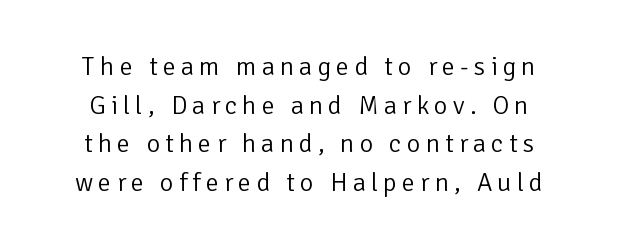
The image shows 26 px text type, upright; set normal line spacing (1.49x), unusually wide letter spacing (+0.2 em), not underlined.
